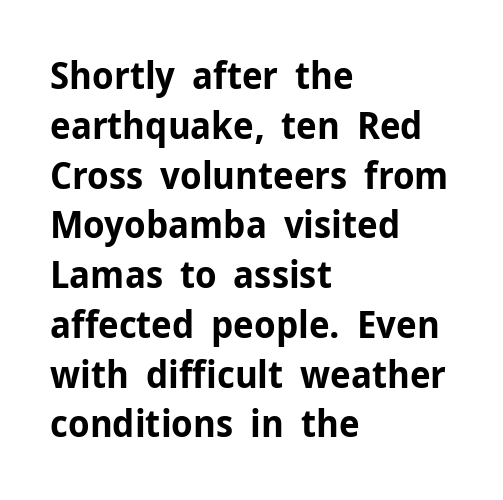
Q: Is the text bold? A: Yes.
Q: Is the text italic (slanted)? A: No, it is upright.
Q: Is the typeface a serif or a sans-serif typeface? A: Sans-serif.
Q: Is the text underlined? A: No.
Q: How is the paragraph aligned? A: Left-aligned.
Q: Is the spacing between letters normal or unusually wide? A: Normal.
Q: Is the spacing between lines tight, normal or loose? A: Normal.
Q: Width (condensed, normal, or wide)? A: Normal.
Q: Stroke contrast? A: Low.
Q: x-height? A: Medium.
Q: Monospaced? A: No.
